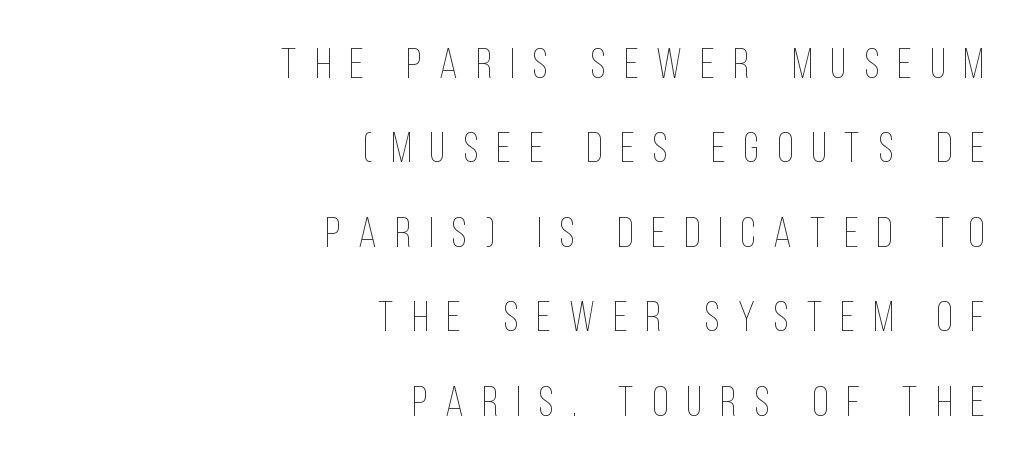
{"italic": "no", "bold": "no", "weight": "thin", "width": "condensed", "stroke_contrast": "low", "x_height": "large", "monospaced": "no", "underline": "no", "align": "right", "line_spacing": "loose", "line_spacing_ratio": 2.01, "letter_spacing": "wide", "letter_spacing_em": 0.43, "glyph_px": 42}
